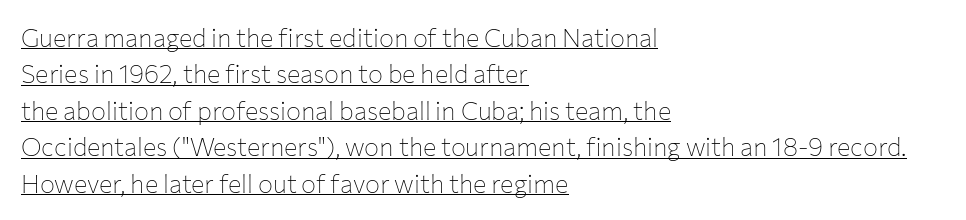
Q: Is the text bold? A: No.
Q: Is the text italic (slanted)? A: No, it is upright.
Q: Is the text underlined? A: Yes.
Q: How is the paragraph aligned? A: Left-aligned.
Q: Is the spacing between letters normal or unusually wide? A: Normal.
Q: Is the spacing between lines tight, normal or loose? A: Normal.
